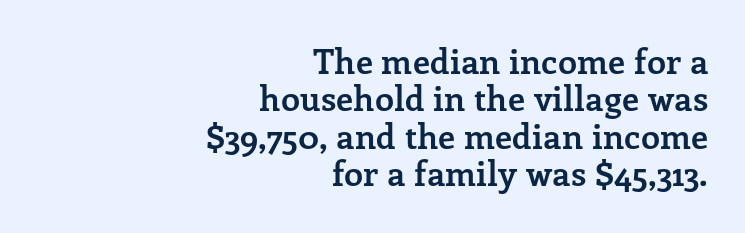
{"serif": "yes", "italic": "no", "bold": "yes", "weight": "semibold", "width": "normal", "stroke_contrast": "low", "x_height": "medium", "monospaced": "no", "underline": "no", "align": "right", "line_spacing": "tight", "line_spacing_ratio": 1.1, "letter_spacing": "normal", "letter_spacing_em": 0.0, "glyph_px": 34}
